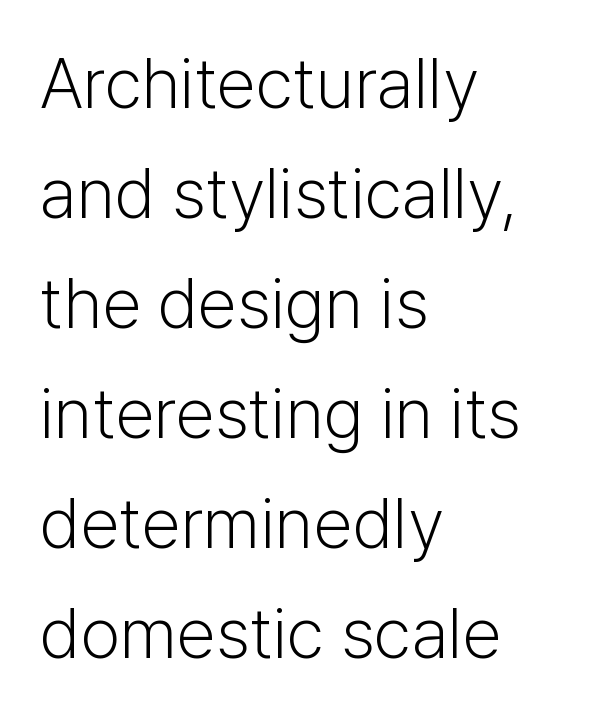
{"serif": "no", "italic": "no", "bold": "no", "weight": "light", "width": "normal", "stroke_contrast": "low", "x_height": "medium", "monospaced": "no", "underline": "no", "align": "left", "line_spacing": "normal", "line_spacing_ratio": 1.55, "letter_spacing": "normal", "letter_spacing_em": 0.0, "glyph_px": 71}
